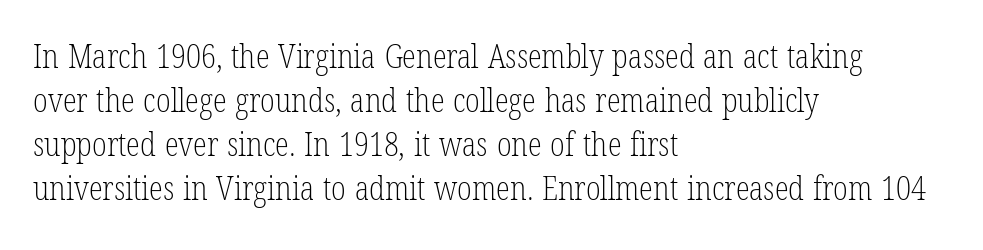
{"serif": "yes", "italic": "no", "bold": "no", "weight": "light", "width": "condensed", "stroke_contrast": "low", "x_height": "medium", "monospaced": "no", "underline": "no", "align": "left", "line_spacing": "normal", "line_spacing_ratio": 1.37, "letter_spacing": "normal", "letter_spacing_em": 0.0, "glyph_px": 32}
